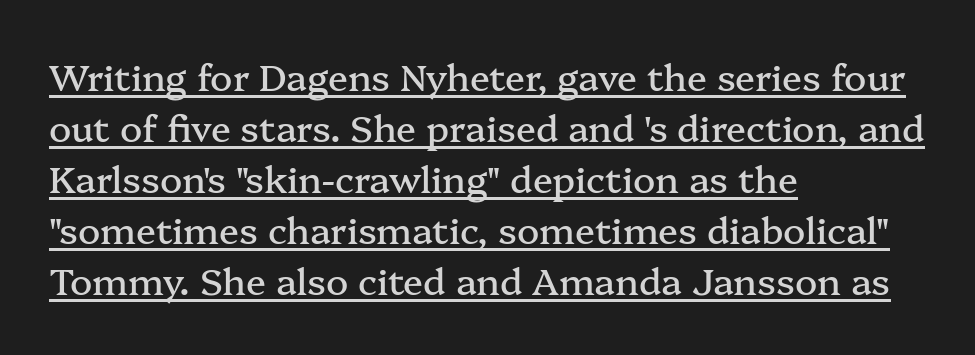
{"serif": "yes", "italic": "no", "width": "normal", "stroke_contrast": "medium", "x_height": "medium", "monospaced": "no", "underline": "yes", "align": "left", "line_spacing": "normal", "line_spacing_ratio": 1.38, "letter_spacing": "normal", "letter_spacing_em": 0.0, "glyph_px": 37}
